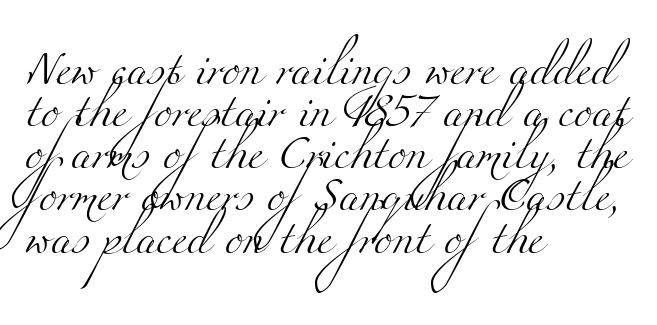
The image shows 34 px light, wide type; set left-aligned, line spacing 1.24x, normal letter spacing, not underlined; medium stroke contrast and a small x-height.
